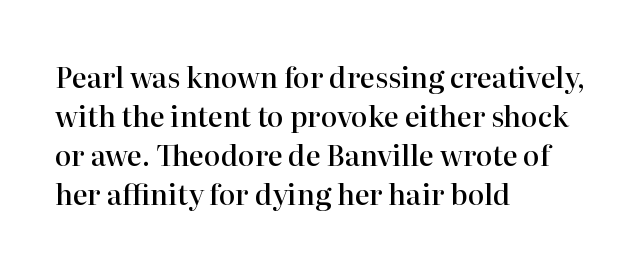
The image shows 28 px semibold serif type, upright; set left-aligned, normal line spacing (1.39x), normal letter spacing, not underlined; high stroke contrast and a medium x-height.
